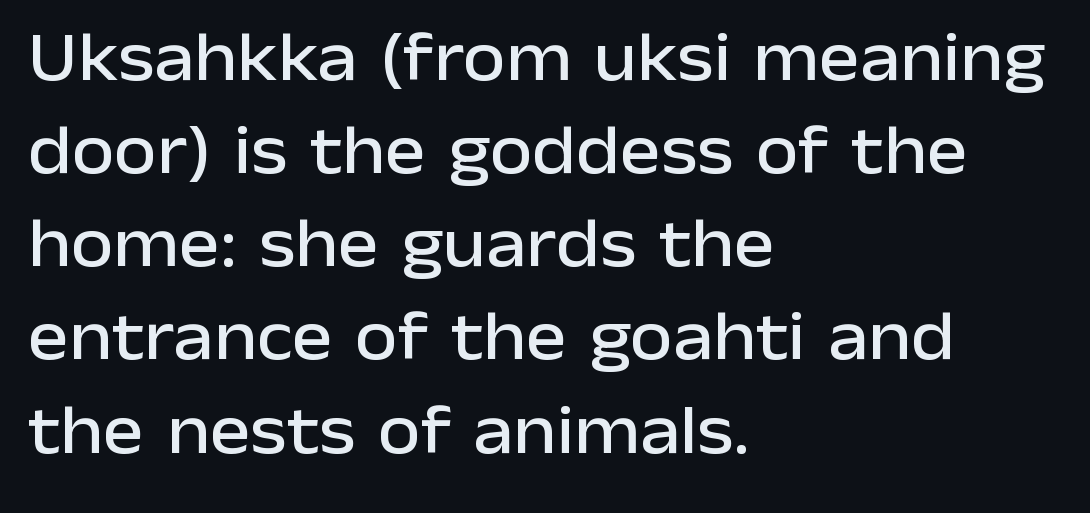
Observe the absence of serifs on each vertical stroke in this sample. Is there any slant? The stems are plumb. Default kerning and tracking; the words read as compact shapes. No word sits above an underline. Visually the block forms a straight wall on the left and a jagged coastline on the right. You could not count columns in this text — the font is proportionally spaced.
